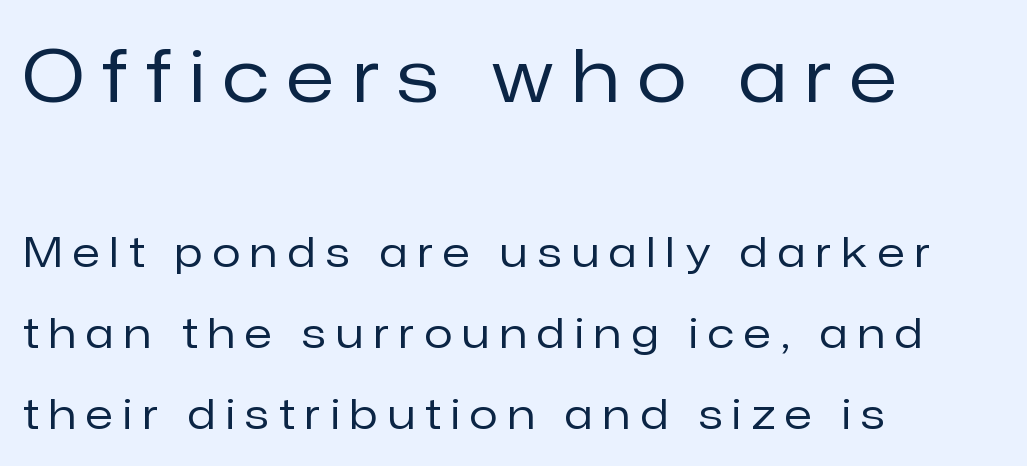
Q: Is the text bold? A: No.
Q: Is the text italic (slanted)? A: No, it is upright.
Q: Is the typeface a serif or a sans-serif typeface? A: Sans-serif.
Q: Is the text underlined? A: No.
Q: How is the paragraph aligned? A: Left-aligned.
Q: Is the spacing between letters normal or unusually wide? A: Unusually wide.
Q: Is the spacing between lines tight, normal or loose? A: Loose.
Q: Which block of text is set in a larger size, the first (top) or the second (bottom)? A: The first (top) one.
Q: Width (condensed, normal, or wide)? A: Normal.
Q: Stroke contrast? A: Low.
Q: x-height? A: Medium.
Q: Monospaced? A: No.
